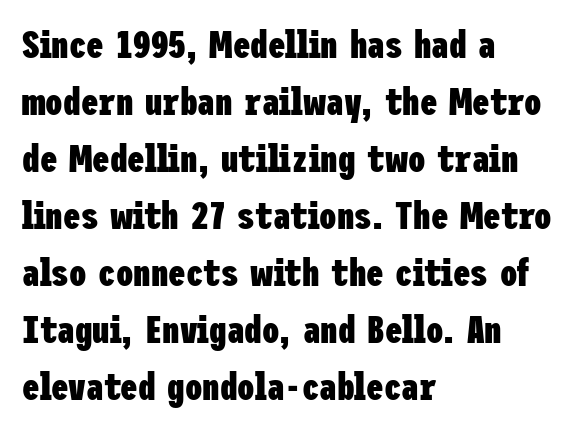
Check where the strokes stop: nothing finishes them off — pure sans. Upright lettering throughout. The typesetter chose a ragged-right arrangement here. Weight: bold.
